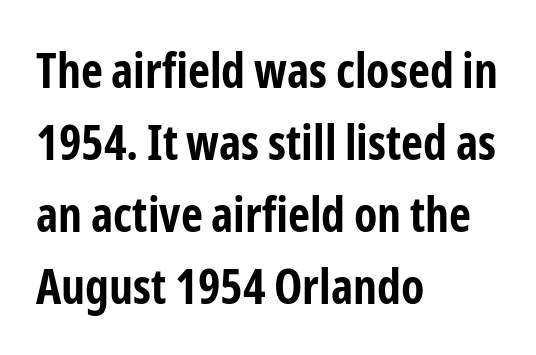
Q: Is the text bold? A: Yes.
Q: Is the text italic (slanted)? A: No, it is upright.
Q: Is the typeface a serif or a sans-serif typeface? A: Sans-serif.
Q: Is the text underlined? A: No.
Q: How is the paragraph aligned? A: Left-aligned.
Q: Is the spacing between letters normal or unusually wide? A: Normal.
Q: Is the spacing between lines tight, normal or loose? A: Normal.
Q: Width (condensed, normal, or wide)? A: Condensed.
Q: Stroke contrast? A: Low.
Q: x-height? A: Medium.
Q: Monospaced? A: No.
